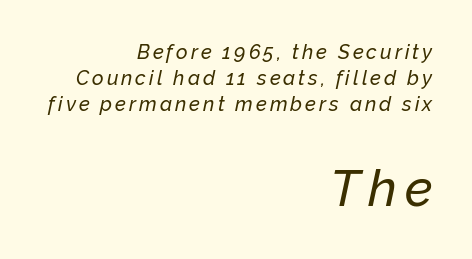
The image shows 51 px text type, italic (leaning right); set right-aligned, normal line spacing (1.29x), not underlined; the second (bottom) block is 2.55x larger; low stroke contrast and a medium x-height.
